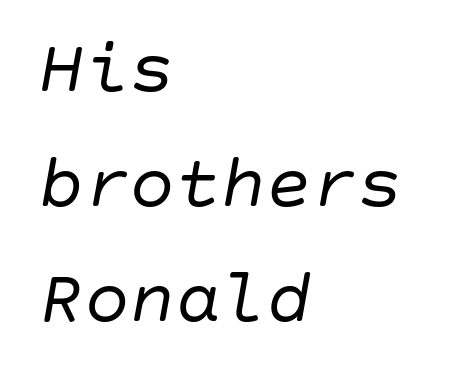
The image shows 76 px regular-weight type, italic (leaning right); set left-aligned, normal line spacing (1.51x), normal letter spacing, not underlined; low stroke contrast and a large x-height.
